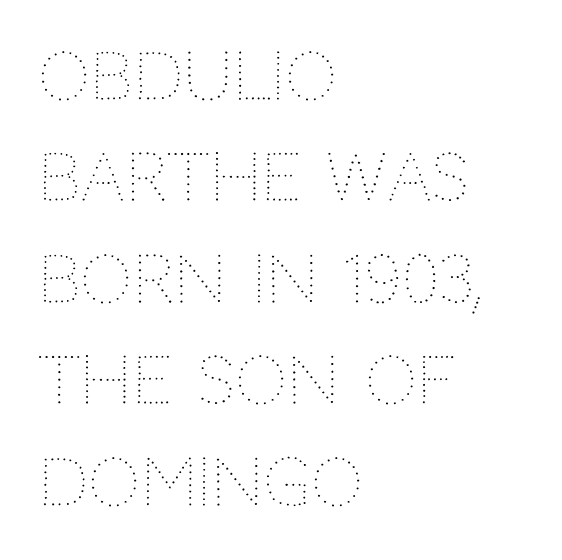
Clear beneath every line of the passage. Honestly, the row spacing looks completely unremarkable. Each letter keeps its own natural width here, so spacing adapts to shape. Tall strokes in this sample are plumb rather than angled. Look at the tracking — it's just the regular setting, nothing added. Each line starts at the same left margin while the right side varies.
